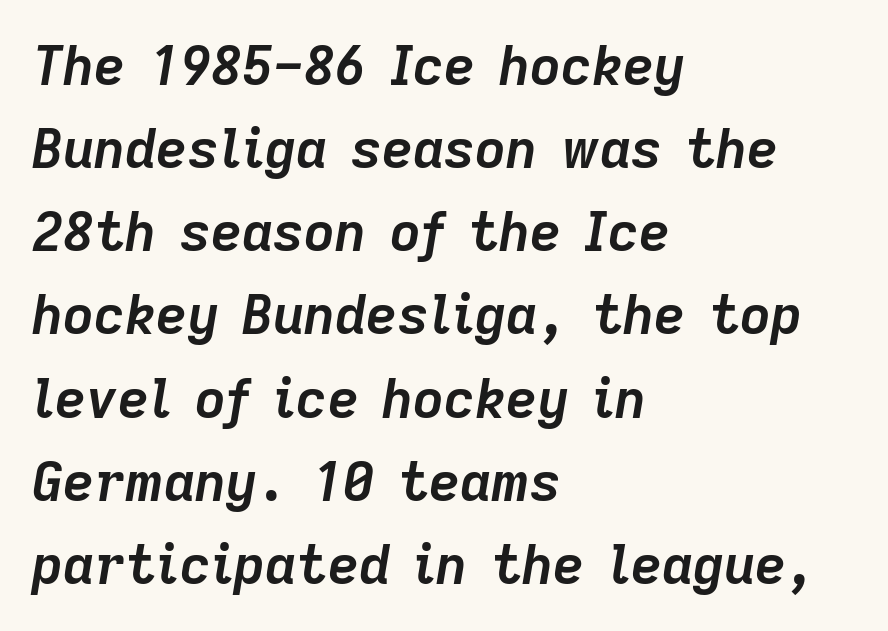
The block of text has a typical density, with ordinary space between rows. The rendering keeps characters at their native spacing. The typography opts for an oblique posture over an upright one. The passage shown is typed in a proportional face where columns would drift. Emphasis by weight is at full strength: bold.
